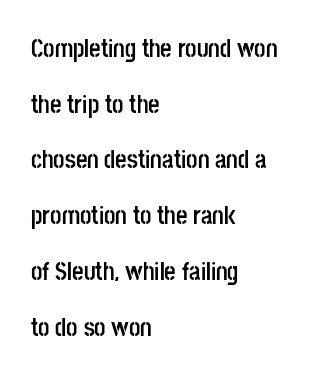
The image shows 25 px bold type, upright; set left-aligned, loose line spacing (2.23x), normal letter spacing, not underlined.
